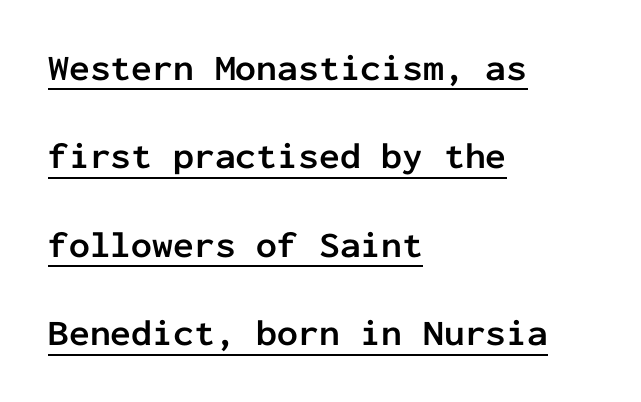
{"serif": "no", "italic": "no", "bold": "yes", "weight": "semibold", "width": "normal", "stroke_contrast": "low", "x_height": "medium", "monospaced": "yes", "underline": "yes", "align": "left", "line_spacing": "loose", "line_spacing_ratio": 2.39, "letter_spacing": "normal", "letter_spacing_em": 0.0, "glyph_px": 37}
